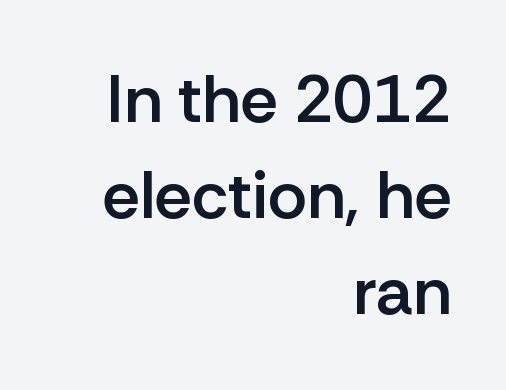
Type style note: lacks serifs. The horizontal fit of the characters is conventional and even. Leading: standard. Strokes here are thickened, but only to semibold level. Spacing verdict: proportional, widths tailored to each character.
